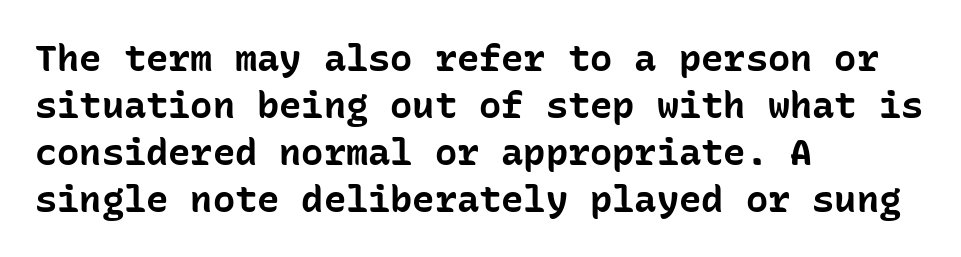
Q: Is the text bold? A: Yes.
Q: Is the text italic (slanted)? A: No, it is upright.
Q: Is the typeface a serif or a sans-serif typeface? A: Sans-serif.
Q: Is the text underlined? A: No.
Q: How is the paragraph aligned? A: Left-aligned.
Q: Is the spacing between letters normal or unusually wide? A: Normal.
Q: Is the spacing between lines tight, normal or loose? A: Normal.
Q: Width (condensed, normal, or wide)? A: Normal.
Q: Stroke contrast? A: Low.
Q: x-height? A: Medium.
Q: Monospaced? A: Yes.
